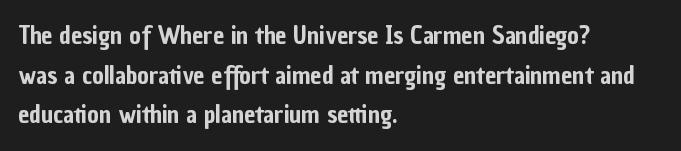
The image shows 25 px text type, upright; set left-aligned, normal line spacing (1.59x), normal letter spacing, not underlined.
